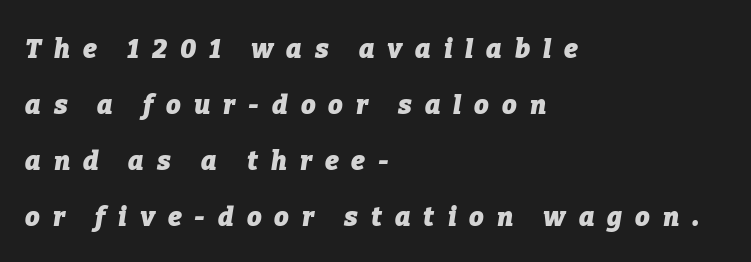
Which margin do the lines hug? The left one — the right edge is uneven. The zone under the glyphs is completely vacant. Display-style spreading of the glyphs; the letterfit is very open. An italicized treatment has been applied to the whole sample. Strokes here are thick enough to call this a true bold.
